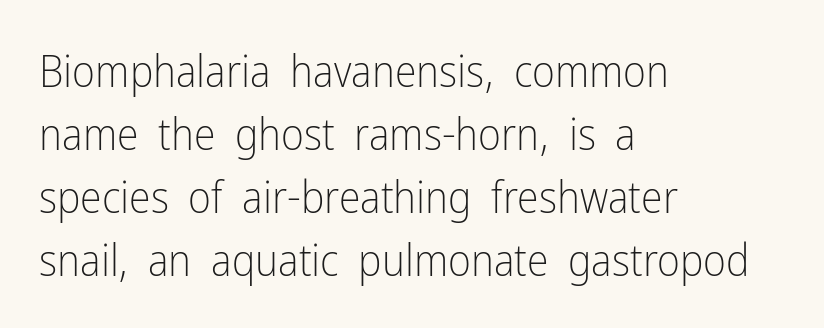
The image shows 44 px light, condensed sans-serif type, upright; set left-aligned, normal line spacing (1.43x), normal letter spacing, not underlined; low stroke contrast and a medium x-height.
